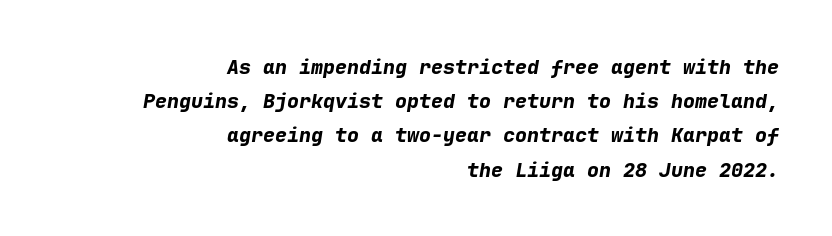
The passage shown is emphatically bold. You could call the tracking neutral — neither tight nor loose. A clean baseline with only descenders dipping below it. These lines are set flush right with a ragged left edge. Would a proofreader flag this as italicized? Yes.
